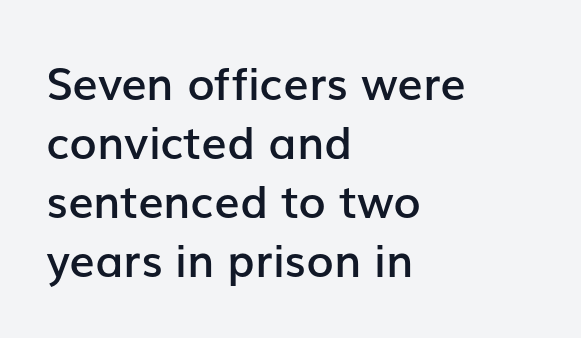
{"serif": "no", "italic": "no", "bold": "semi", "weight": "semibold", "width": "normal", "stroke_contrast": "low", "x_height": "medium", "monospaced": "no", "underline": "no", "align": "left", "line_spacing": "normal", "line_spacing_ratio": 1.31, "letter_spacing": "normal", "letter_spacing_em": 0.0, "glyph_px": 45}
